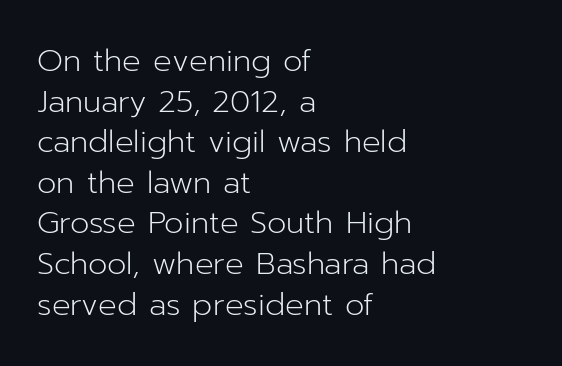
{"serif": "no", "italic": "no", "bold": "no", "weight": "light", "width": "normal", "stroke_contrast": "low", "x_height": "medium", "monospaced": "no", "underline": "no", "align": "left", "line_spacing": "normal", "line_spacing_ratio": 1.31, "letter_spacing": "normal", "letter_spacing_em": 0.0, "glyph_px": 31}
